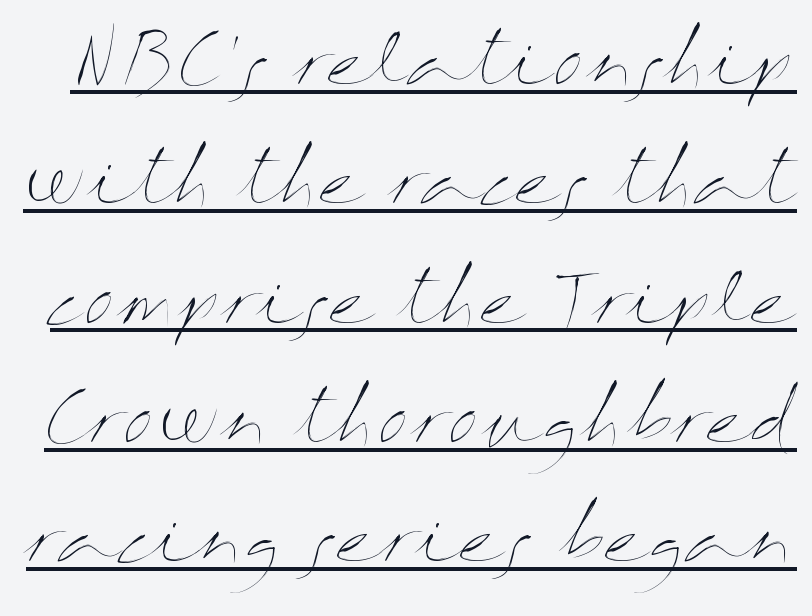
The image shows 69 px thin, wide type; set line spacing 1.73x, normal letter spacing, underlined; medium stroke contrast and a medium x-height.
